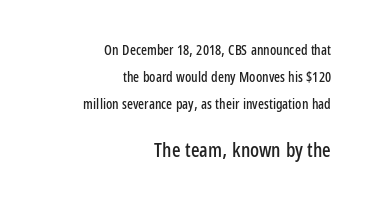
The gaps between neighbouring characters are ordinary and unremarkable. Every stem runs plumb, perpendicular to the baseline. The passage shown begins with its smaller block and ends with its larger one. Interline gaps are noticeably wide in this sample.
